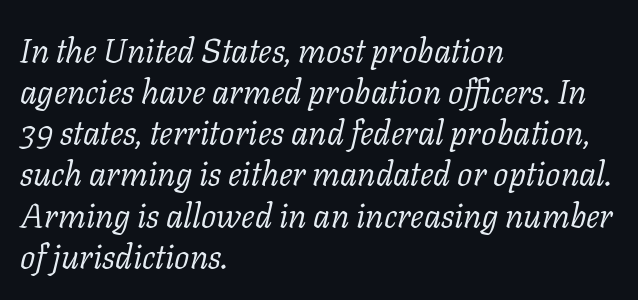
{"serif": "yes", "italic": "yes", "lean": "right", "slant_degrees": 11, "bold": "no", "weight": "light", "width": "normal", "stroke_contrast": "low", "x_height": "medium", "monospaced": "no", "underline": "no", "align": "left", "line_spacing_ratio": 1.21, "letter_spacing": "normal", "letter_spacing_em": 0.0, "glyph_px": 34}
